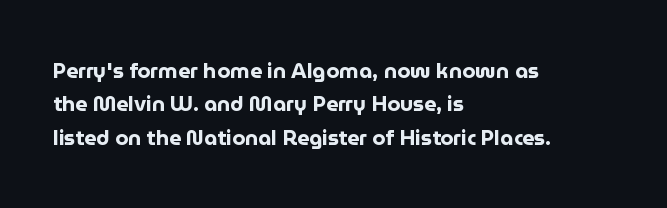
Q: Is the text bold? A: Yes.
Q: Is the text italic (slanted)? A: No, it is upright.
Q: Is the text underlined? A: No.
Q: How is the paragraph aligned? A: Left-aligned.
Q: Is the spacing between letters normal or unusually wide? A: Normal.
Q: Is the spacing between lines tight, normal or loose? A: Normal.
